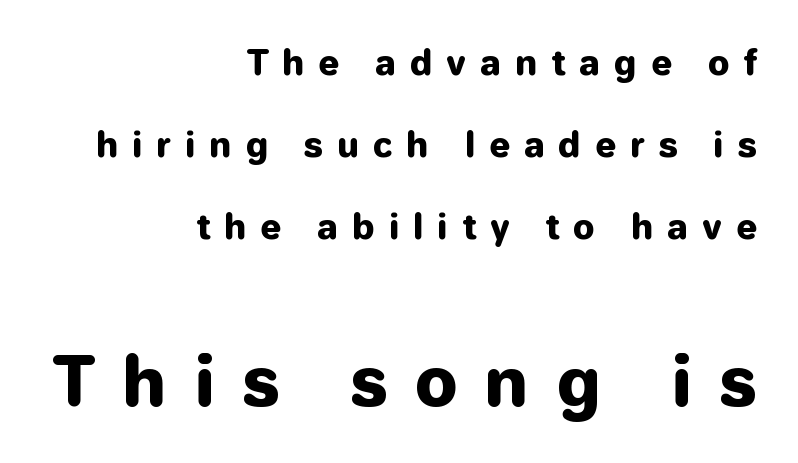
Q: Is the text bold? A: Yes.
Q: Is the text italic (slanted)? A: No, it is upright.
Q: Is the typeface a serif or a sans-serif typeface? A: Sans-serif.
Q: Is the text underlined? A: No.
Q: How is the paragraph aligned? A: Right-aligned.
Q: Is the spacing between letters normal or unusually wide? A: Unusually wide.
Q: Is the spacing between lines tight, normal or loose? A: Loose.
Q: Which block of text is set in a larger size, the first (top) or the second (bottom)? A: The second (bottom) one.
Q: Width (condensed, normal, or wide)? A: Normal.
Q: Stroke contrast? A: Low.
Q: x-height? A: Medium.
Q: Monospaced? A: No.
